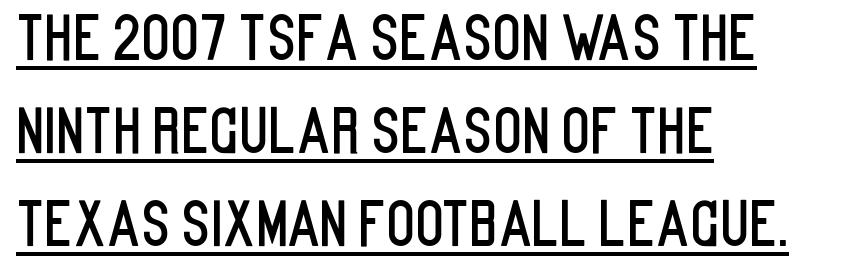
{"serif": "no", "italic": "no", "width": "condensed", "stroke_contrast": "low", "x_height": "large", "monospaced": "no", "underline": "yes", "align": "left", "line_spacing": "normal", "line_spacing_ratio": 1.55, "letter_spacing": "normal", "letter_spacing_em": 0.0, "glyph_px": 60}
